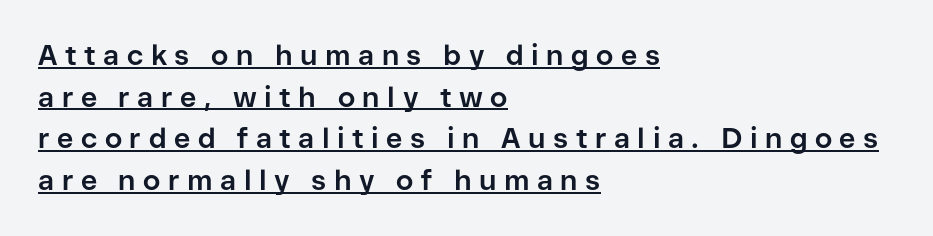
Q: Is the text bold? A: Yes.
Q: Is the text italic (slanted)? A: No, it is upright.
Q: Is the typeface a serif or a sans-serif typeface? A: Sans-serif.
Q: Is the text underlined? A: Yes.
Q: How is the paragraph aligned? A: Left-aligned.
Q: Is the spacing between letters normal or unusually wide? A: Unusually wide.
Q: Is the spacing between lines tight, normal or loose? A: Normal.
Q: Width (condensed, normal, or wide)? A: Normal.
Q: Stroke contrast? A: Low.
Q: x-height? A: Medium.
Q: Monospaced? A: No.
